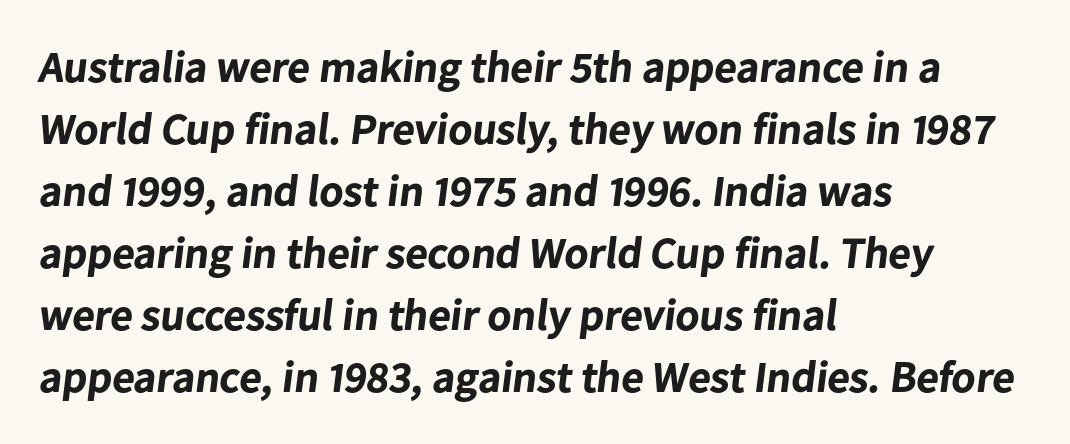
Any mark beneath the type? The region is blank. Strokes here are thick enough to call this a true bold. Is this a fixed-width face? No — the glyphs have proportional, varying widths. Nope, no serifs anywhere on these letters. Is the block centered? No — it sits flush against the left margin.
